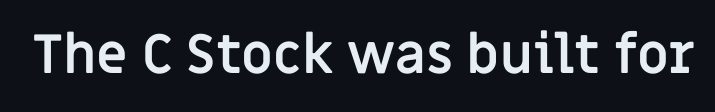
{"serif": "no", "italic": "no", "bold": "yes", "weight": "semibold", "width": "normal", "stroke_contrast": "low", "x_height": "large", "monospaced": "no", "underline": "no", "letter_spacing": "normal", "letter_spacing_em": 0.0, "glyph_px": 54}
